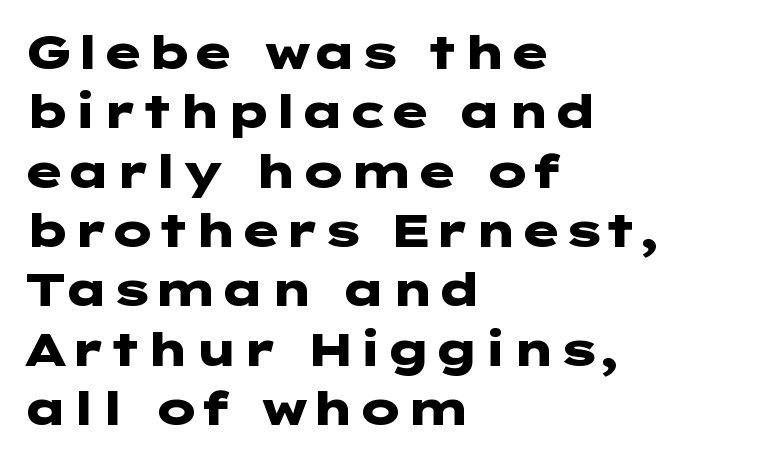
Q: Is the text bold? A: Yes.
Q: Is the text italic (slanted)? A: No, it is upright.
Q: Is the typeface a serif or a sans-serif typeface? A: Sans-serif.
Q: Is the text underlined? A: No.
Q: How is the paragraph aligned? A: Left-aligned.
Q: Is the spacing between letters normal or unusually wide? A: Normal.
Q: Is the spacing between lines tight, normal or loose? A: Normal.
Q: Width (condensed, normal, or wide)? A: Wide.
Q: Stroke contrast? A: Low.
Q: x-height? A: Medium.
